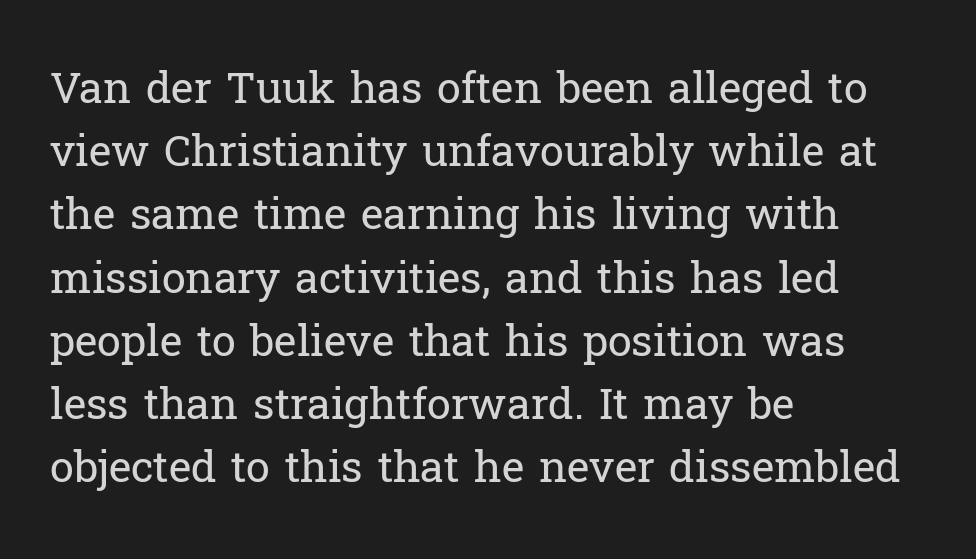
Q: Is the text bold? A: No.
Q: Is the text italic (slanted)? A: No, it is upright.
Q: Is the typeface a serif or a sans-serif typeface? A: Serif.
Q: Is the text underlined? A: No.
Q: How is the paragraph aligned? A: Left-aligned.
Q: Is the spacing between letters normal or unusually wide? A: Normal.
Q: Is the spacing between lines tight, normal or loose? A: Normal.
Q: Width (condensed, normal, or wide)? A: Normal.
Q: Stroke contrast? A: Low.
Q: x-height? A: Medium.
Q: Monospaced? A: No.
